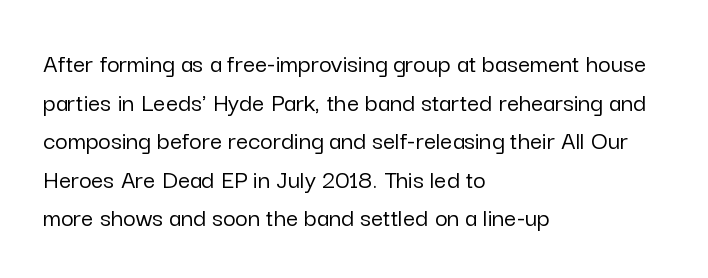
{"italic": "no", "underline": "no", "align": "left", "line_spacing": "normal", "line_spacing_ratio": 1.43, "letter_spacing": "normal", "letter_spacing_em": 0.0, "glyph_px": 27}
